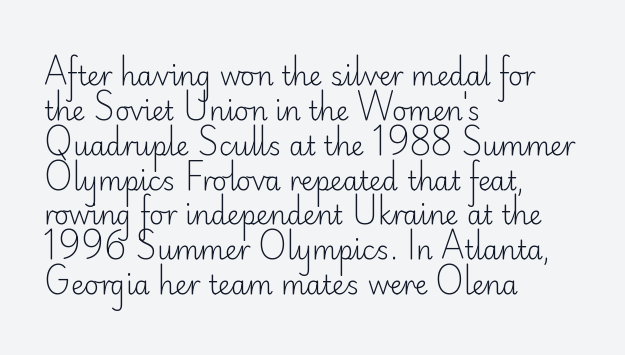
Q: Is the text bold? A: No.
Q: Is the text italic (slanted)? A: No, it is upright.
Q: Is the text underlined? A: No.
Q: How is the paragraph aligned? A: Left-aligned.
Q: Is the spacing between letters normal or unusually wide? A: Normal.
Q: Is the spacing between lines tight, normal or loose? A: Normal.
